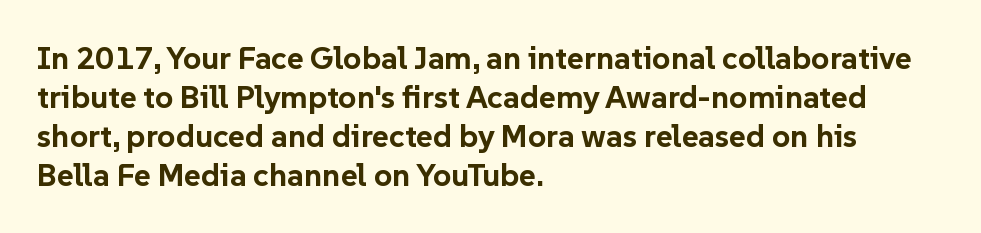
Q: Is the text bold? A: Yes.
Q: Is the text italic (slanted)? A: No, it is upright.
Q: Is the typeface a serif or a sans-serif typeface? A: Sans-serif.
Q: Is the text underlined? A: No.
Q: How is the paragraph aligned? A: Left-aligned.
Q: Is the spacing between letters normal or unusually wide? A: Normal.
Q: Width (condensed, normal, or wide)? A: Normal.
Q: Stroke contrast? A: Low.
Q: x-height? A: Medium.
Q: Monospaced? A: No.
